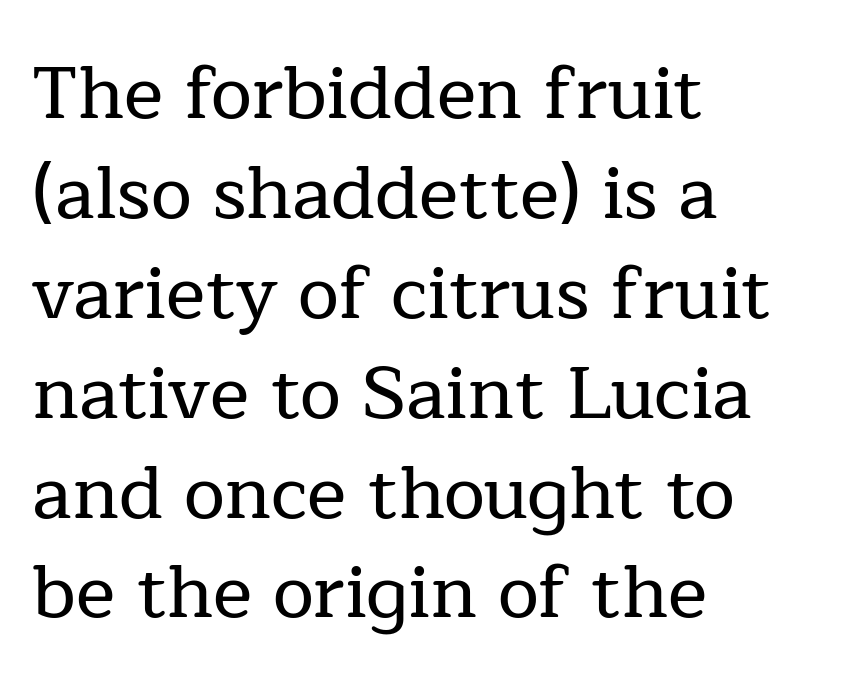
Q: Is the text italic (slanted)? A: No, it is upright.
Q: Is the typeface a serif or a sans-serif typeface? A: Serif.
Q: Is the text underlined? A: No.
Q: How is the paragraph aligned? A: Left-aligned.
Q: Is the spacing between letters normal or unusually wide? A: Normal.
Q: Is the spacing between lines tight, normal or loose? A: Normal.
Q: Width (condensed, normal, or wide)? A: Normal.
Q: Stroke contrast? A: Low.
Q: x-height? A: Medium.
Q: Monospaced? A: No.
